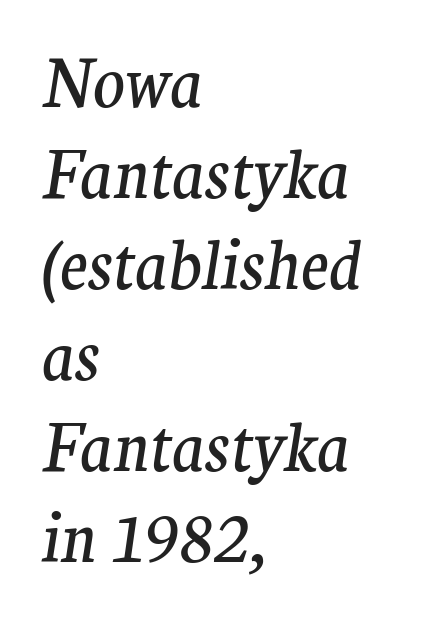
Does the type have serifs? Yes, each stem ends in a small foot. A bare baseline throughout the passage. One glance says typical: line gaps are just what's usual. Note the varied advance widths — an 'i' is clearly narrower than an 'm'. Left-aligned paragraph, ragged on the right. The weight would be labelled regular, book, light, or lighter still.
